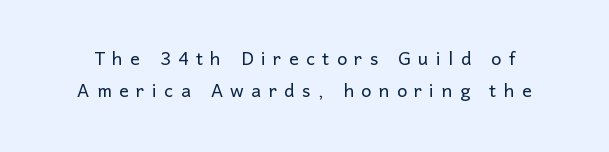
The image shows 24 px text type, upright; set normal line spacing (1.33x), unusually wide letter spacing (+0.31 em), not underlined.
